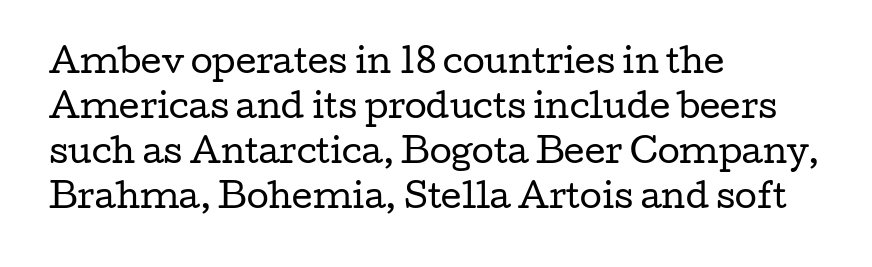
The image shows 32 px regular-weight, wide serif type, upright; set left-aligned, normal line spacing (1.41x), normal letter spacing, not underlined; low stroke contrast and a medium x-height.
